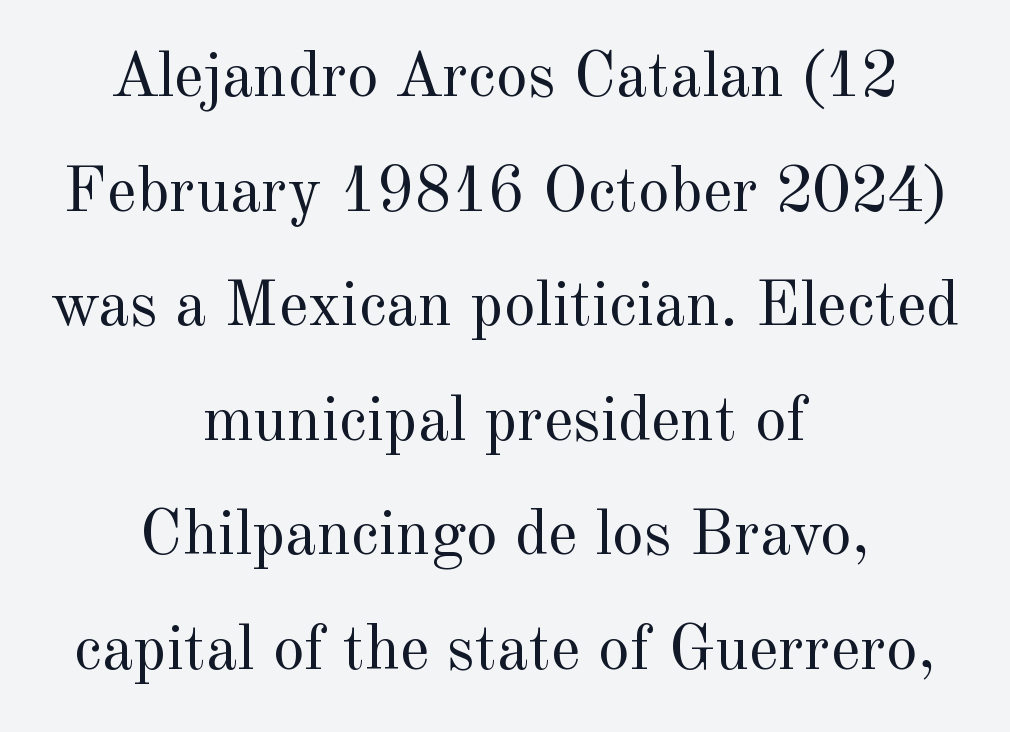
The paragraph shown floats in the horizontal middle. A light-to-regular cut is what we see here. Upright lettering throughout. The letters sit at their default tracking, neither squeezed nor spread.
